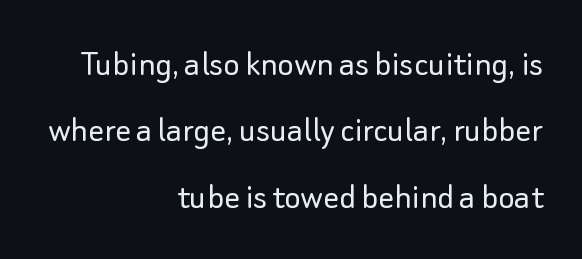
Bare-footed words on every line. The rendering keeps characters at their native spacing. A typesetter would call this proportional, since set widths differ per character. These lines stack with their right ends in a neat column. The designer went with a sans here, leaving each stem footless. Evenly set lines give the paragraph a standard silhouette.
